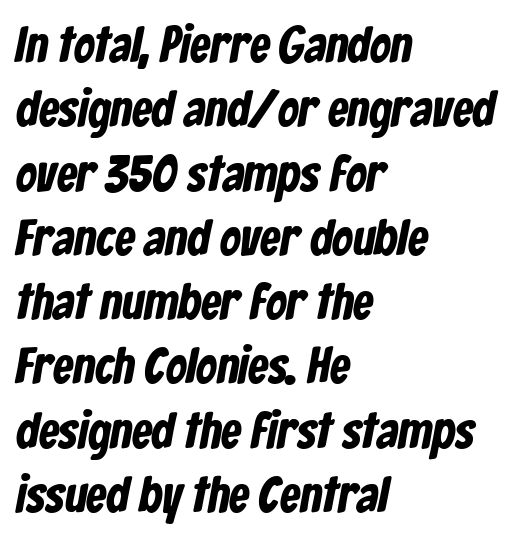
Q: Is the text bold? A: Yes.
Q: Is the typeface a serif or a sans-serif typeface? A: Sans-serif.
Q: Is the text underlined? A: No.
Q: How is the paragraph aligned? A: Left-aligned.
Q: Is the spacing between letters normal or unusually wide? A: Normal.
Q: Is the spacing between lines tight, normal or loose? A: Normal.
Q: Width (condensed, normal, or wide)? A: Condensed.
Q: Stroke contrast? A: Low.
Q: x-height? A: Medium.
Q: Monospaced? A: No.
